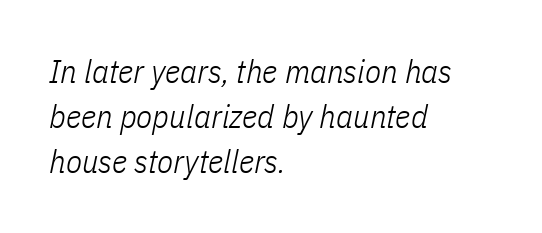
Q: Is the text bold? A: No.
Q: Is the text italic (slanted)? A: Yes, it leans right by about 11 degrees.
Q: Is the text underlined? A: No.
Q: How is the paragraph aligned? A: Left-aligned.
Q: Is the spacing between letters normal or unusually wide? A: Normal.
Q: Is the spacing between lines tight, normal or loose? A: Normal.
Q: Width (condensed, normal, or wide)? A: Condensed.
Q: Stroke contrast? A: Low.
Q: x-height? A: Medium.
Q: Monospaced? A: No.
